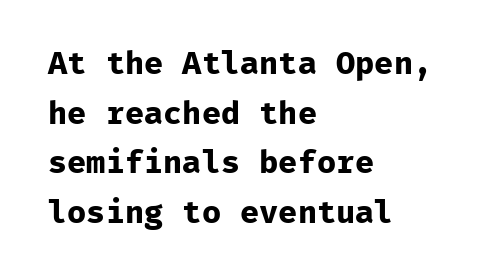
A typesetter would call this leading conventional body-copy spacing. Look at the bottom of the vertical strokes: they stop flat, with no serifs. Bare-footed words on every line. Horizontally, the lines are justified to the leading edge only. Plenty of ink on the page — the face is bold. How are the letters spaced? Ordinarily, with no added tracking.
